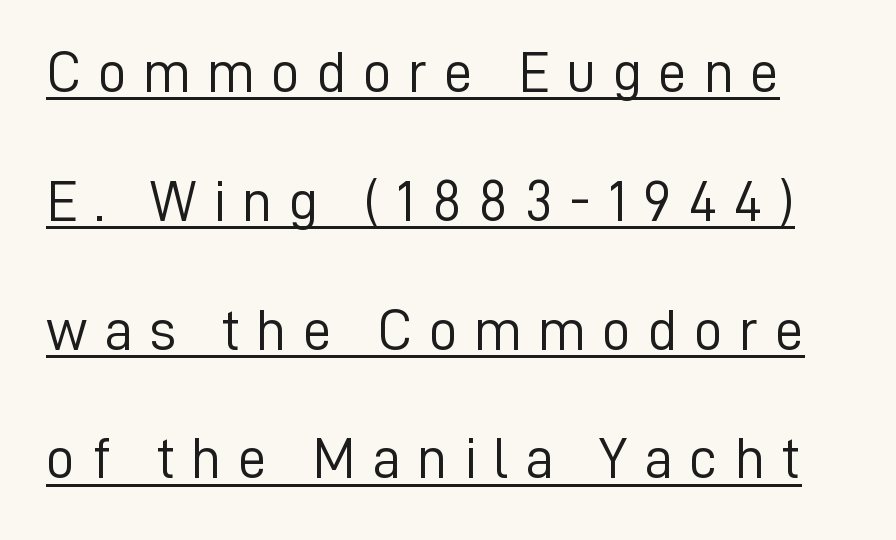
Q: Is the text bold? A: No.
Q: Is the text italic (slanted)? A: No, it is upright.
Q: Is the typeface a serif or a sans-serif typeface? A: Sans-serif.
Q: Is the text underlined? A: Yes.
Q: Is the spacing between letters normal or unusually wide? A: Unusually wide.
Q: Is the spacing between lines tight, normal or loose? A: Loose.
Q: Width (condensed, normal, or wide)? A: Normal.
Q: Stroke contrast? A: Low.
Q: x-height? A: Medium.
Q: Monospaced? A: No.
